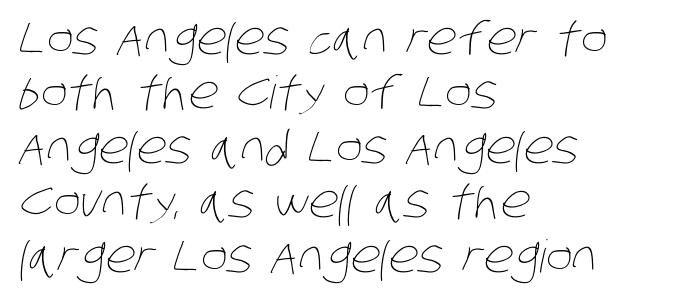
The paragraph shown leans on its left margin. This sample has the flowing, uneven cadence of proportional lettering. Beneath every word, the page is bare. Nothing unusual about the tracking: characters are spaced as the font intends. Stroke mass is kept to a normal reading level or below.
